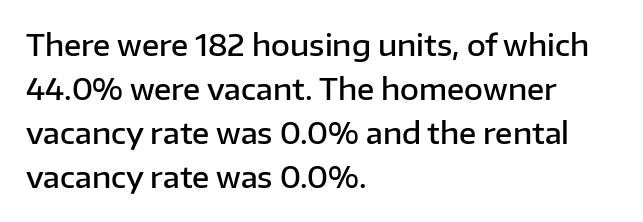
{"serif": "no", "italic": "no", "bold": "semi", "weight": "semibold", "width": "normal", "stroke_contrast": "low", "x_height": "medium", "monospaced": "no", "underline": "no", "align": "left", "line_spacing": "normal", "line_spacing_ratio": 1.52, "letter_spacing": "normal", "letter_spacing_em": 0.0, "glyph_px": 29}
